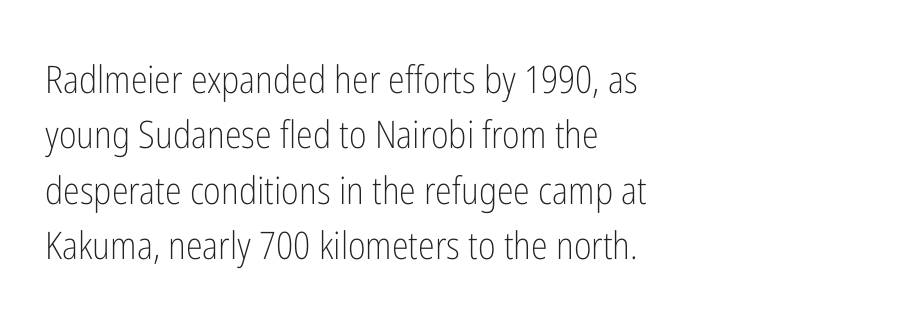
{"serif": "no", "italic": "no", "bold": "no", "weight": "light", "width": "condensed", "stroke_contrast": "low", "x_height": "medium", "monospaced": "no", "underline": "no", "align": "left", "line_spacing": "normal", "line_spacing_ratio": 1.46, "letter_spacing": "normal", "letter_spacing_em": 0.0, "glyph_px": 38}
